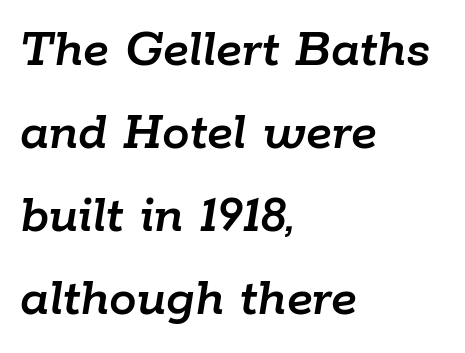
The image shows 55 px text type, italic (leaning right); set left-aligned, normal line spacing (1.51x), normal letter spacing, not underlined; low stroke contrast and a medium x-height.
